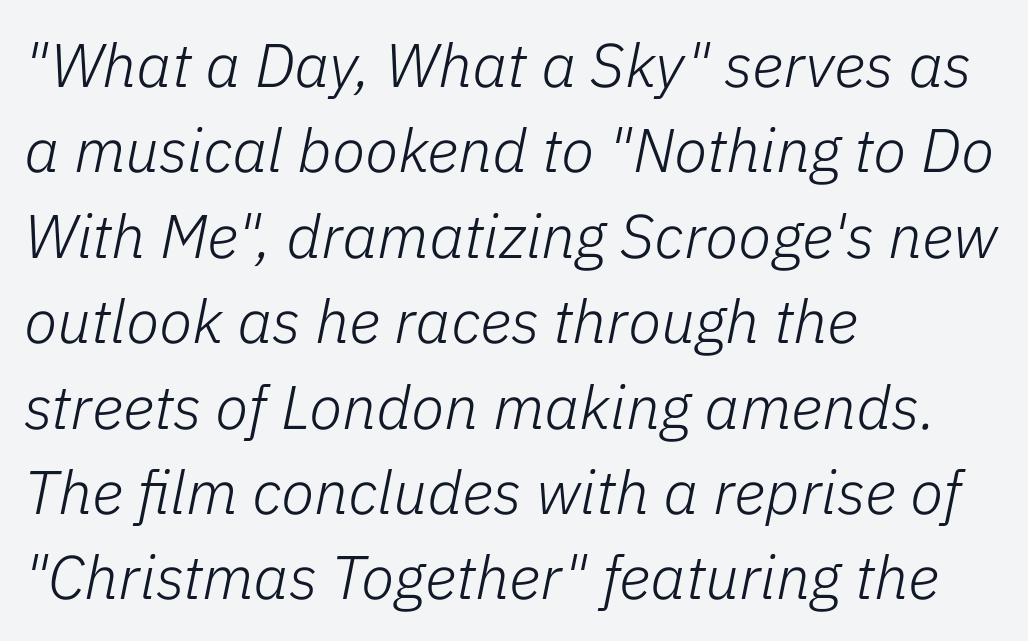
Q: Is the text bold? A: No.
Q: Is the text italic (slanted)? A: Yes, it leans right by about 11 degrees.
Q: Is the text underlined? A: No.
Q: How is the paragraph aligned? A: Left-aligned.
Q: Is the spacing between letters normal or unusually wide? A: Normal.
Q: Is the spacing between lines tight, normal or loose? A: Normal.
Q: Width (condensed, normal, or wide)? A: Normal.
Q: Stroke contrast? A: Low.
Q: x-height? A: Medium.
Q: Monospaced? A: No.
